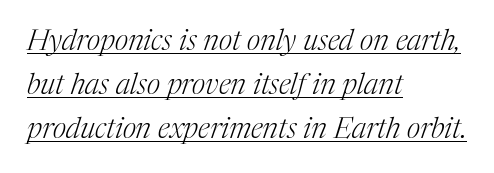
The image shows 29 px light serif type, italic (leaning right); set left-aligned, normal line spacing (1.52x), normal letter spacing, underlined; medium stroke contrast and a medium x-height.
